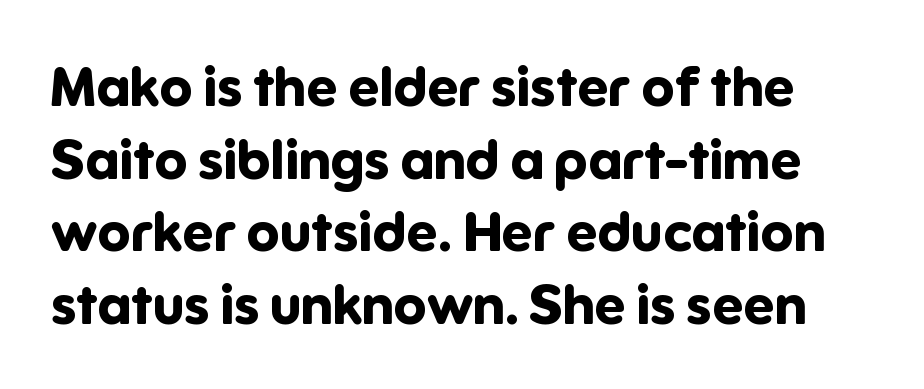
Q: Is the text bold? A: Yes.
Q: Is the text italic (slanted)? A: No, it is upright.
Q: Is the typeface a serif or a sans-serif typeface? A: Sans-serif.
Q: Is the text underlined? A: No.
Q: Is the spacing between letters normal or unusually wide? A: Normal.
Q: Is the spacing between lines tight, normal or loose? A: Normal.
Q: Width (condensed, normal, or wide)? A: Normal.
Q: Stroke contrast? A: Low.
Q: x-height? A: Medium.
Q: Monospaced? A: No.
